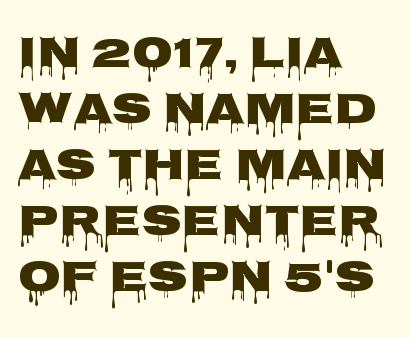
{"serif": "no", "italic": "no", "width": "wide", "stroke_contrast": "low", "x_height": "large", "monospaced": "no", "underline": "no", "align": "left", "line_spacing": "normal", "line_spacing_ratio": 1.27, "letter_spacing": "normal", "letter_spacing_em": 0.0, "glyph_px": 44}
